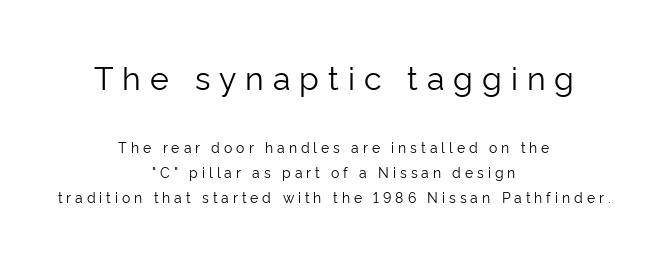
The passage is arranged like a title page — every line centered. The face used here appears at its bigger size in the upper chunk. Ordinary non-slanted type is in use. Each stroke keeps to a modest, everyday thickness or less.
